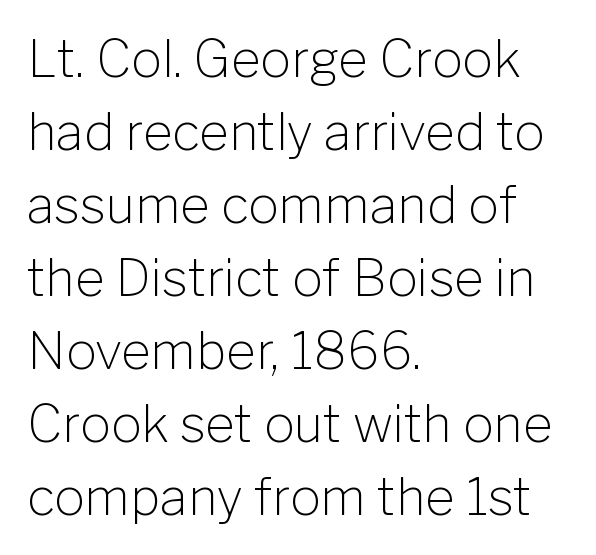
The image shows 51 px light sans-serif type, upright; set left-aligned, normal line spacing (1.43x), normal letter spacing, not underlined; low stroke contrast and a medium x-height.
